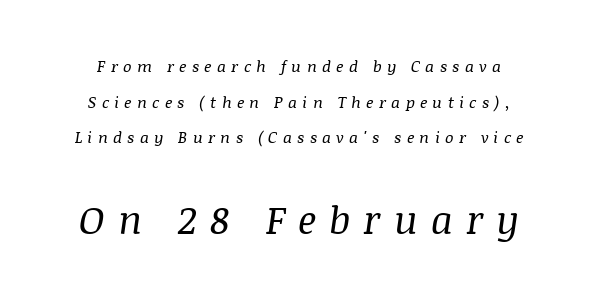
Q: Is the text bold? A: No.
Q: Is the text italic (slanted)? A: Yes, it leans right by about 8 degrees.
Q: Is the typeface a serif or a sans-serif typeface? A: Serif.
Q: Is the text underlined? A: No.
Q: Is the spacing between letters normal or unusually wide? A: Unusually wide.
Q: Is the spacing between lines tight, normal or loose? A: Loose.
Q: Which block of text is set in a larger size, the first (top) or the second (bottom)? A: The second (bottom) one.
Q: Width (condensed, normal, or wide)? A: Normal.
Q: Stroke contrast? A: Medium.
Q: x-height? A: Large.
Q: Monospaced? A: No.
